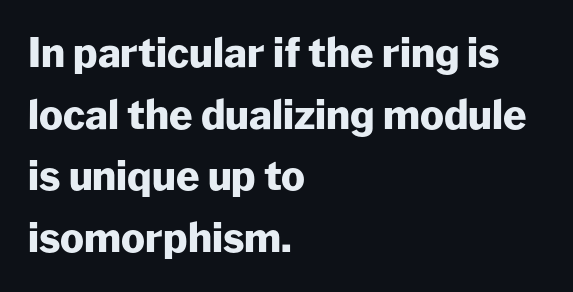
Q: Is the text bold? A: Yes.
Q: Is the text italic (slanted)? A: No, it is upright.
Q: Is the typeface a serif or a sans-serif typeface? A: Sans-serif.
Q: Is the text underlined? A: No.
Q: How is the paragraph aligned? A: Left-aligned.
Q: Is the spacing between letters normal or unusually wide? A: Normal.
Q: Is the spacing between lines tight, normal or loose? A: Normal.
Q: Width (condensed, normal, or wide)? A: Normal.
Q: Stroke contrast? A: Low.
Q: x-height? A: Medium.
Q: Monospaced? A: No.
